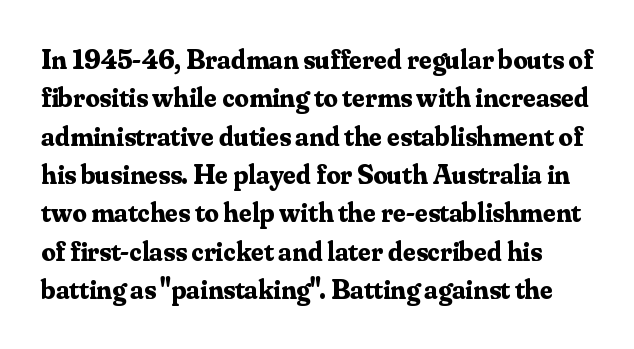
The rendering uses natural spacing where letterforms have individual widths. As a designer I'd log this as weight 700, bold. No word sits above an underline. Posture: straight, roman, zero tilt. Does extra space separate the letters? No, they use regular spacing. The space between consecutive lines is moderate.
